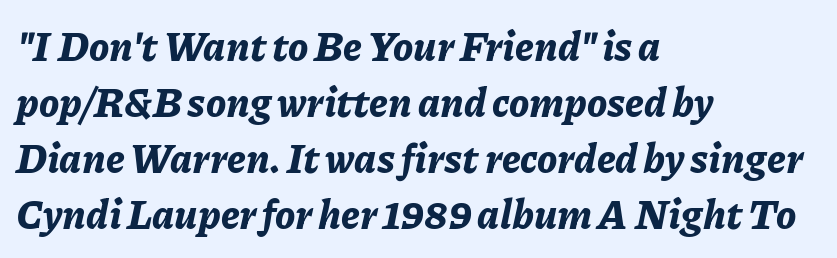
Note the varied advance widths — an 'i' is clearly narrower than an 'm'. The whole block is typeset with a tilt. Any mark beneath the type? The region is blank. Heavy, bold letterforms.
